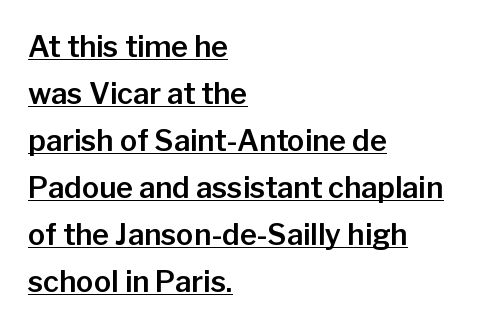
Q: Is the text italic (slanted)? A: No, it is upright.
Q: Is the typeface a serif or a sans-serif typeface? A: Sans-serif.
Q: Is the text underlined? A: Yes.
Q: How is the paragraph aligned? A: Left-aligned.
Q: Is the spacing between letters normal or unusually wide? A: Normal.
Q: Is the spacing between lines tight, normal or loose? A: Normal.
Q: Width (condensed, normal, or wide)? A: Normal.
Q: Stroke contrast? A: Low.
Q: x-height? A: Medium.
Q: Monospaced? A: No.
